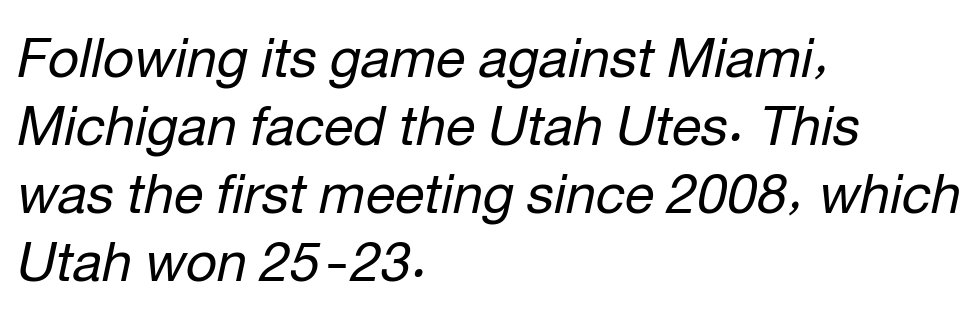
The image shows 54 px regular-weight type, italic (leaning right); set left-aligned, normal line spacing (1.26x), normal letter spacing, not underlined; low stroke contrast and a medium x-height.
